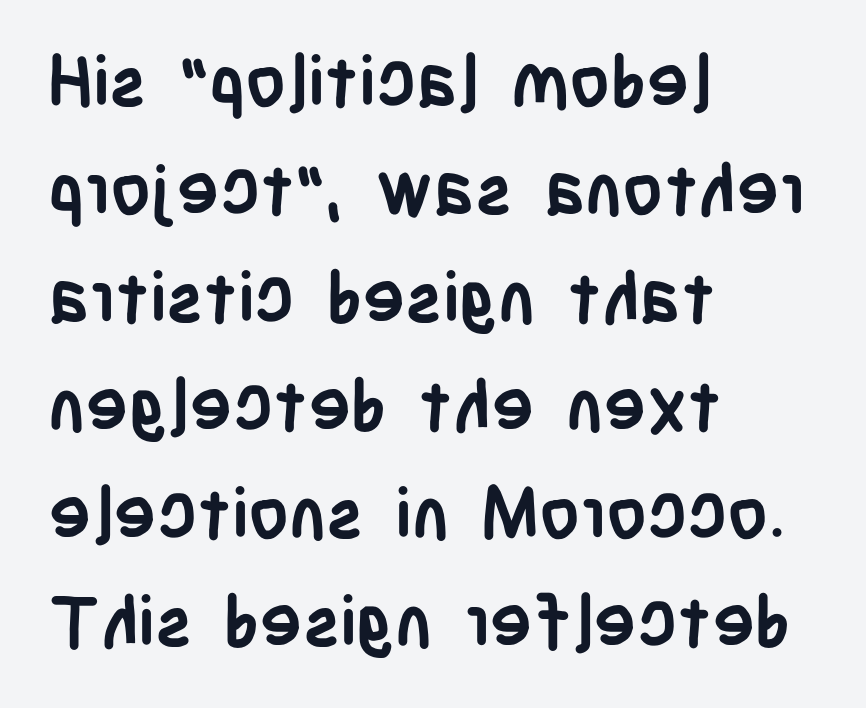
A typesetter would call this zero additional tracking. Check where the strokes stop: nothing finishes them off — pure sans. Horizontal alignment here is leftward, the default for most running prose. The leading is moderate, giving the passage an even texture. Weight check: bold — yes, fully.
